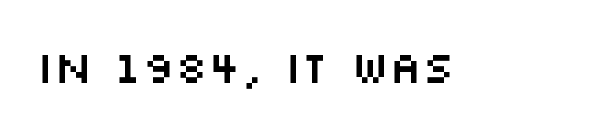
Tall strokes in this sample are plumb rather than angled. Look at the tracking — it's just the regular setting, nothing added. The letters carry no serifs — their stems end cleanly without finishing strokes. A bare baseline throughout the passage. Here the designer chose a conventional face with non-uniform glyph widths.
